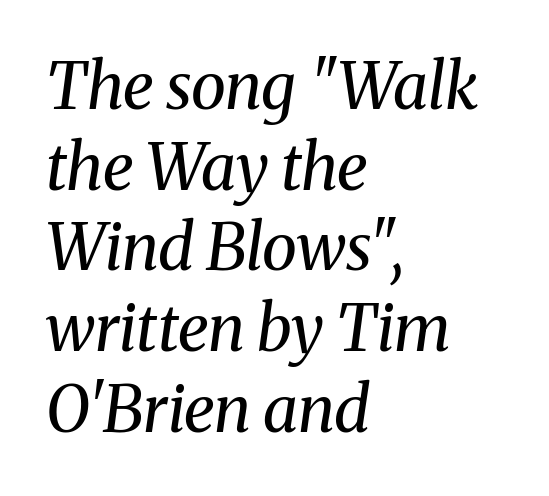
Q: Is the text bold? A: No.
Q: Is the text italic (slanted)? A: Yes, it leans right by about 8 degrees.
Q: Is the typeface a serif or a sans-serif typeface? A: Serif.
Q: Is the text underlined? A: No.
Q: How is the paragraph aligned? A: Left-aligned.
Q: Is the spacing between letters normal or unusually wide? A: Normal.
Q: Is the spacing between lines tight, normal or loose? A: Normal.
Q: Width (condensed, normal, or wide)? A: Normal.
Q: Stroke contrast? A: Medium.
Q: x-height? A: Medium.
Q: Monospaced? A: No.
